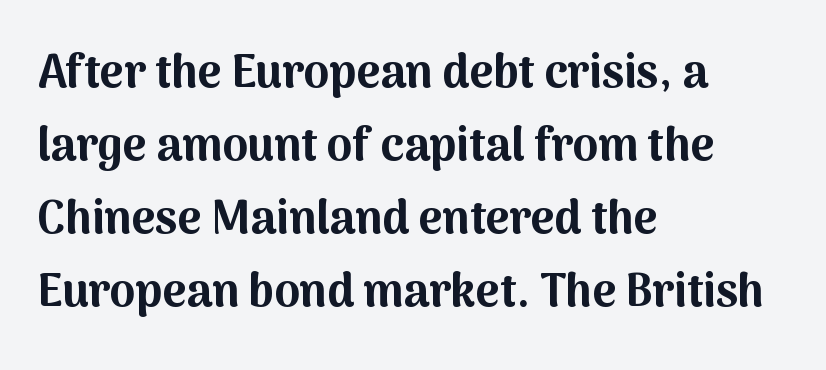
{"serif": "no", "italic": "no", "bold": "yes", "weight": "bold", "width": "normal", "stroke_contrast": "medium", "x_height": "medium", "monospaced": "no", "underline": "no", "align": "left", "line_spacing": "normal", "line_spacing_ratio": 1.59, "letter_spacing": "normal", "letter_spacing_em": 0.0, "glyph_px": 46}
